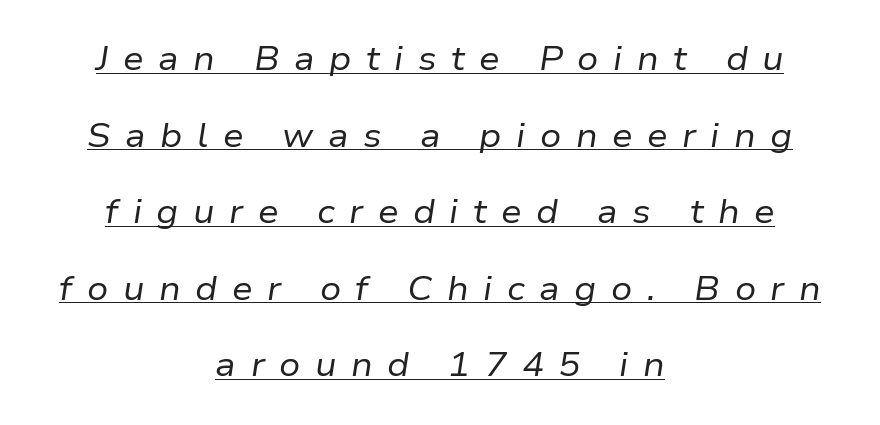
The typesetter chose a symmetrical, centered arrangement here. Each line of the rendering has a horizontal stroke beneath the glyphs. Slant detected: the letters are inclined. Letter spacing: wide. Character widths vary here, with narrow letters taking less room than wide ones.
